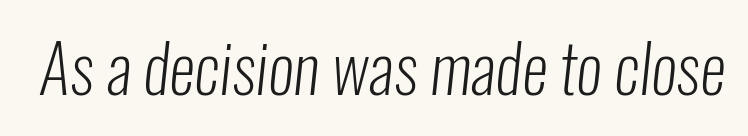
{"serif": "no", "bold": "no", "weight": "light", "width": "condensed", "stroke_contrast": "low", "x_height": "medium", "monospaced": "no", "underline": "no", "letter_spacing": "normal", "letter_spacing_em": 0.0, "glyph_px": 66}
